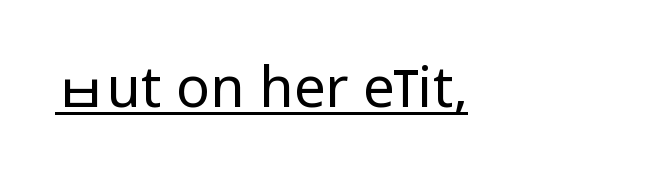
Q: Is the text bold? A: No.
Q: Is the text italic (slanted)? A: No, it is upright.
Q: Is the typeface a serif or a sans-serif typeface? A: Sans-serif.
Q: Is the text underlined? A: Yes.
Q: Is the spacing between letters normal or unusually wide? A: Normal.
Q: Width (condensed, normal, or wide)? A: Condensed.
Q: Stroke contrast? A: Low.
Q: x-height? A: Large.
Q: Monospaced? A: No.
